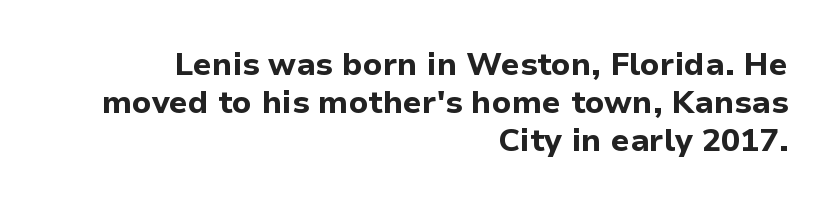
Look at the stroke-to-counter ratio: heavy, a bold. Underline: absent. The face used here is rendered with its standard letterfit. Do the characters align in a grid? No, the font is proportional.
